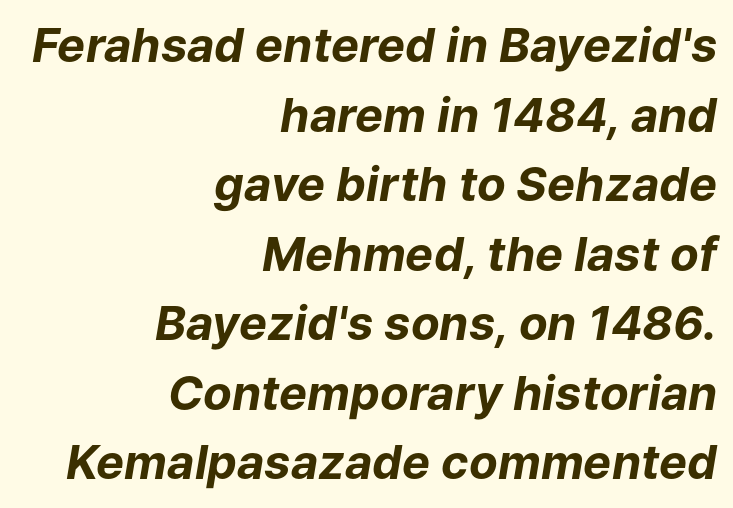
The image shows 47 px bold type, italic (leaning right); set right-aligned, normal line spacing (1.48x), normal letter spacing, not underlined; low stroke contrast and a medium x-height.
